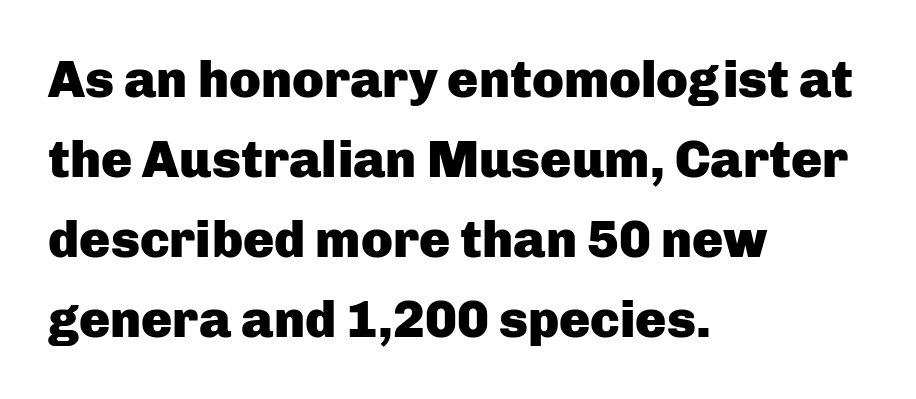
{"serif": "no", "italic": "no", "bold": "yes", "weight": "heavy", "width": "normal", "stroke_contrast": "low", "x_height": "medium", "monospaced": "no", "underline": "no", "align": "left", "line_spacing": "normal", "line_spacing_ratio": 1.54, "letter_spacing": "normal", "letter_spacing_em": 0.0, "glyph_px": 52}
